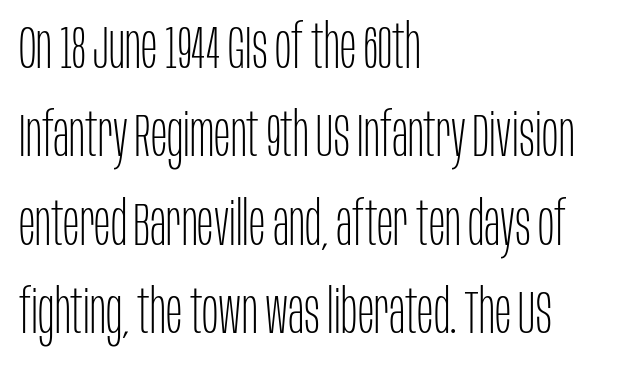
The image shows 61 px thin, condensed sans-serif type, upright; set left-aligned, normal line spacing (1.45x), normal letter spacing, not underlined; low stroke contrast and a large x-height.
